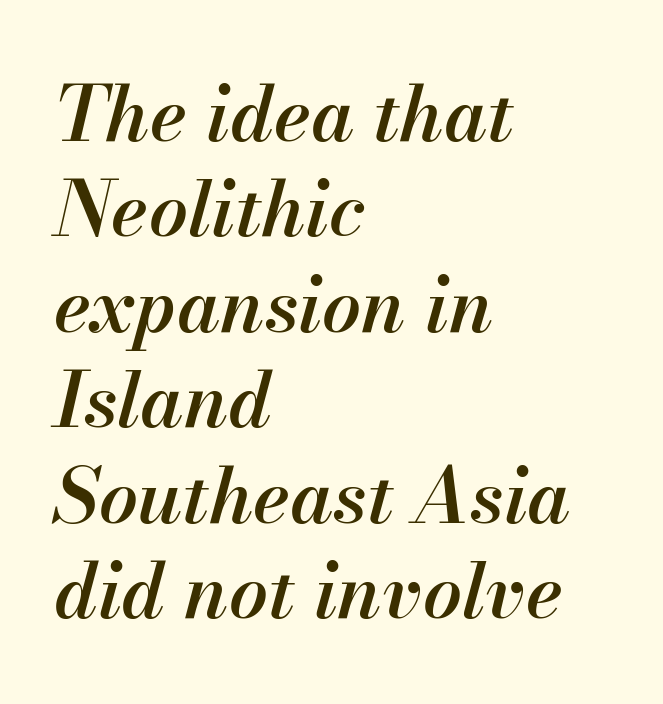
Q: Is the text bold? A: Semi-bold.
Q: Is the text italic (slanted)? A: Yes, it leans right by about 13 degrees.
Q: Is the text underlined? A: No.
Q: How is the paragraph aligned? A: Left-aligned.
Q: Is the spacing between letters normal or unusually wide? A: Normal.
Q: Width (condensed, normal, or wide)? A: Normal.
Q: Stroke contrast? A: Medium.
Q: x-height? A: Small.
Q: Monospaced? A: No.
